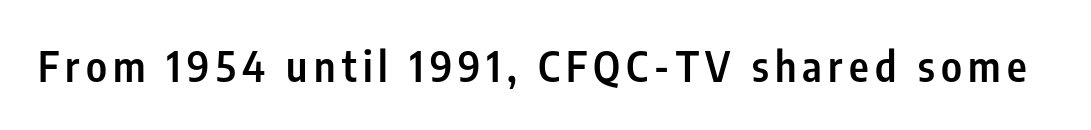
{"serif": "no", "italic": "no", "bold": "semi", "weight": "semibold", "width": "condensed", "stroke_contrast": "low", "x_height": "medium", "monospaced": "no", "underline": "no", "glyph_px": 42}
